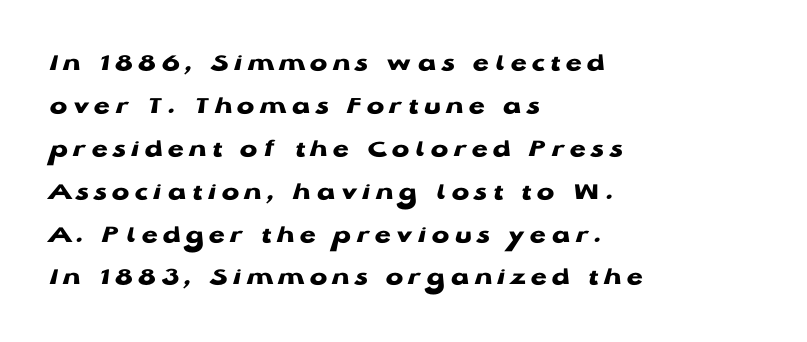
The image shows 26 px bold type, upright; set left-aligned, normal line spacing (1.65x), unusually wide letter spacing (+0.21 em), not underlined.
